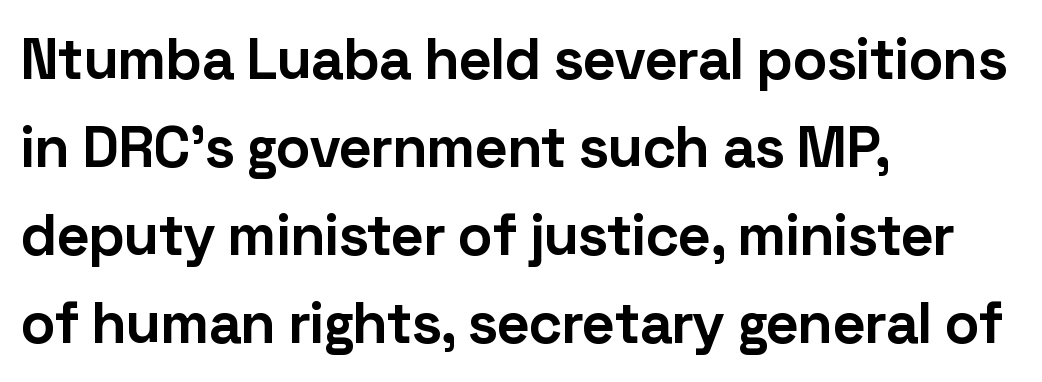
{"serif": "no", "italic": "no", "bold": "yes", "weight": "bold", "width": "normal", "stroke_contrast": "low", "x_height": "medium", "monospaced": "no", "underline": "no", "align": "left", "line_spacing": "normal", "line_spacing_ratio": 1.52, "letter_spacing": "normal", "letter_spacing_em": 0.0, "glyph_px": 58}
